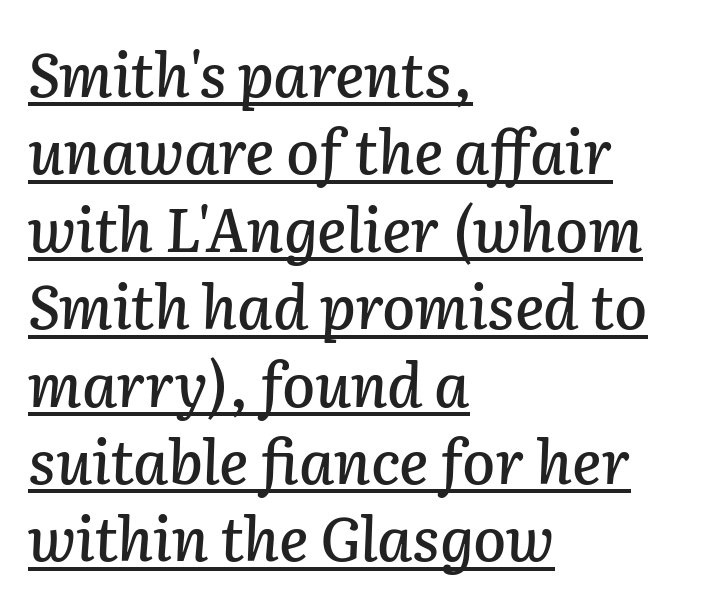
The image shows 60 px text type, italic (leaning right); set left-aligned, normal line spacing (1.29x), normal letter spacing, underlined; low stroke contrast and a medium x-height.
